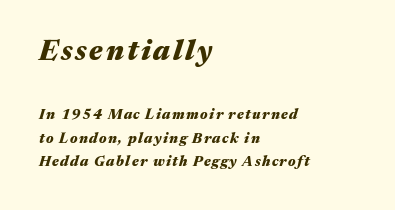
The image shows 28 px heavy, wide type, italic (leaning right); set left-aligned, normal line spacing (1.68x), not underlined; the first (top) block is 2.0x larger; medium stroke contrast and a medium x-height.
